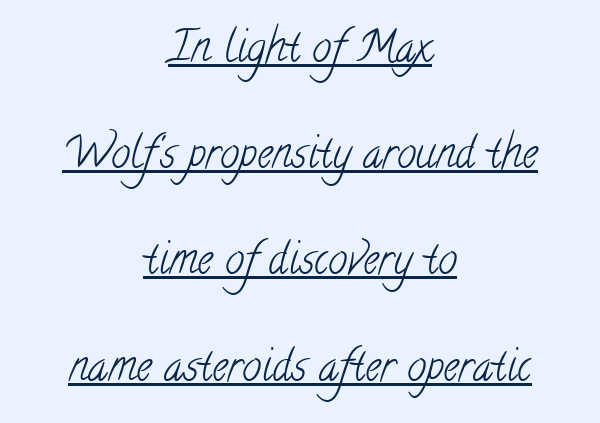
The strokes are not fattened; the text isn't bold. Do the characters align in a grid? No, the font is proportional. The rendering uses the underline text-decoration. Spacing between characters is what you'd get straight out of the box. Does the leading feel generous? Absolutely, it's lavish. Letterform terminals end in serifs throughout the passage.
